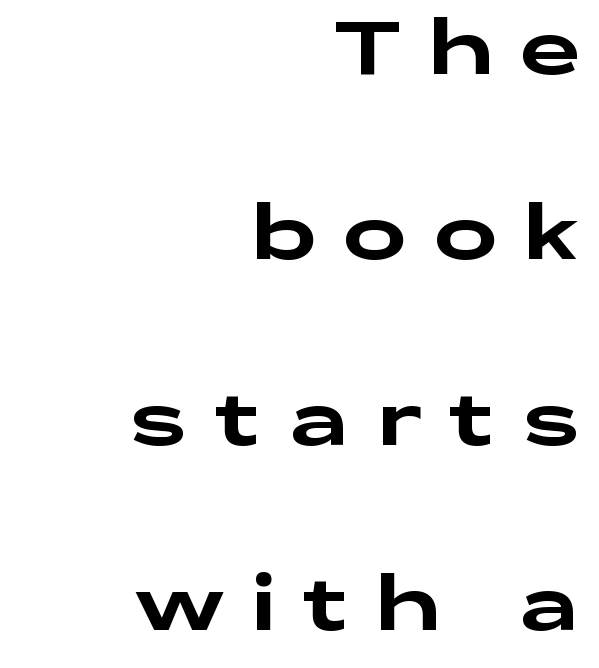
Tracking value appears strongly positive — letters spread wide. The typography opts for an upright posture over an oblique one. Horizontally, the lines are justified to the trailing edge only. The letters carry no serifs — their stems end cleanly without finishing strokes.
